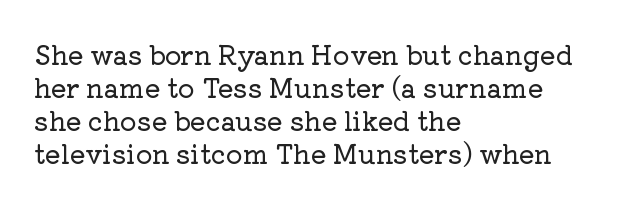
{"italic": "no", "underline": "no", "align": "left", "line_spacing": "normal", "line_spacing_ratio": 1.27, "letter_spacing": "normal", "letter_spacing_em": 0.0, "glyph_px": 26}
